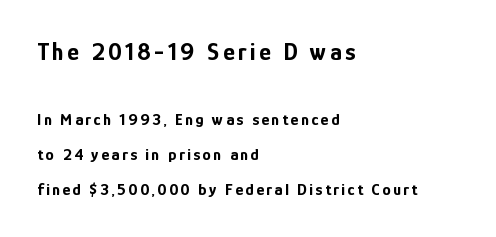
Is the block centered? No — it sits flush against the left margin. The zone under the glyphs is completely vacant. The passage shown stacks its lines with a broad gap. The axis of the letterforms is exactly vertical. Emphasis by weight is at full strength: bold. These two chunks differ in scale, with the top chunk taking the larger measure.
